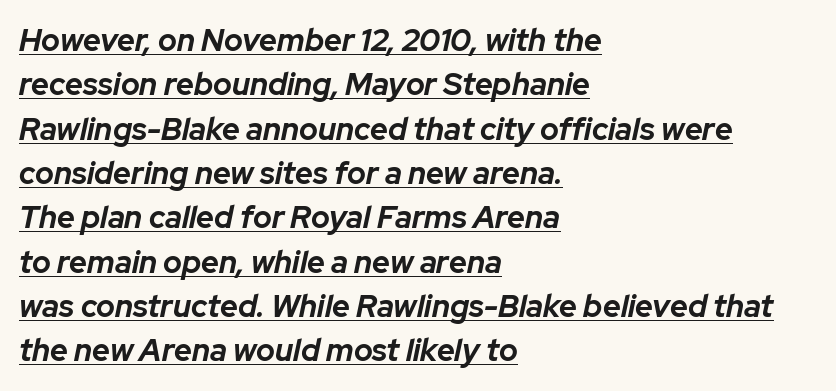
Q: Is the text bold? A: Yes.
Q: Is the text italic (slanted)? A: Yes, it leans right by about 12 degrees.
Q: Is the text underlined? A: Yes.
Q: How is the paragraph aligned? A: Left-aligned.
Q: Is the spacing between letters normal or unusually wide? A: Normal.
Q: Is the spacing between lines tight, normal or loose? A: Normal.
Q: Width (condensed, normal, or wide)? A: Normal.
Q: Stroke contrast? A: Low.
Q: x-height? A: Medium.
Q: Monospaced? A: No.
